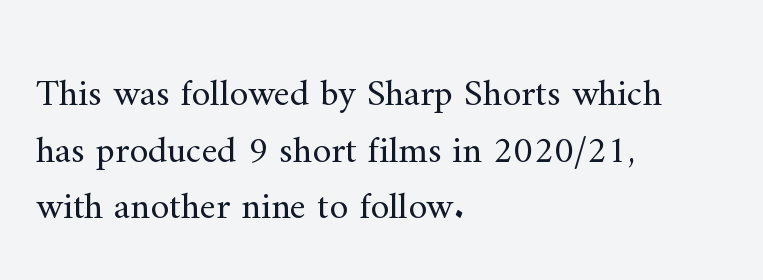
Q: Is the text bold? A: No.
Q: Is the text italic (slanted)? A: No, it is upright.
Q: Is the typeface a serif or a sans-serif typeface? A: Serif.
Q: Is the text underlined? A: No.
Q: How is the paragraph aligned? A: Left-aligned.
Q: Is the spacing between letters normal or unusually wide? A: Normal.
Q: Is the spacing between lines tight, normal or loose? A: Normal.
Q: Width (condensed, normal, or wide)? A: Normal.
Q: Stroke contrast? A: Medium.
Q: x-height? A: Small.
Q: Monospaced? A: No.
